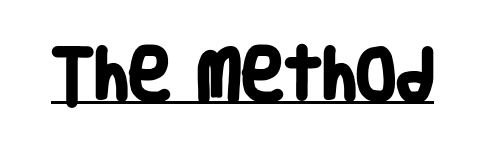
{"serif": "no", "bold": "yes", "weight": "heavy", "width": "condensed", "stroke_contrast": "low", "x_height": "large", "monospaced": "no", "underline": "yes", "letter_spacing": "normal", "letter_spacing_em": 0.0, "glyph_px": 58}
